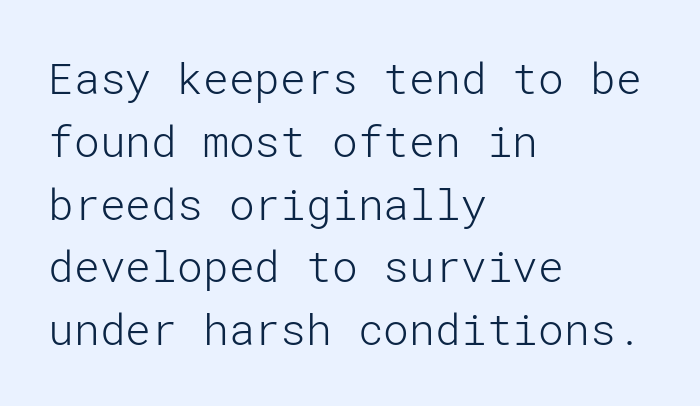
{"serif": "no", "italic": "no", "bold": "no", "weight": "light", "width": "normal", "stroke_contrast": "low", "x_height": "medium", "underline": "no", "align": "left", "line_spacing": "normal", "line_spacing_ratio": 1.46, "letter_spacing": "normal", "letter_spacing_em": 0.0, "glyph_px": 43}
